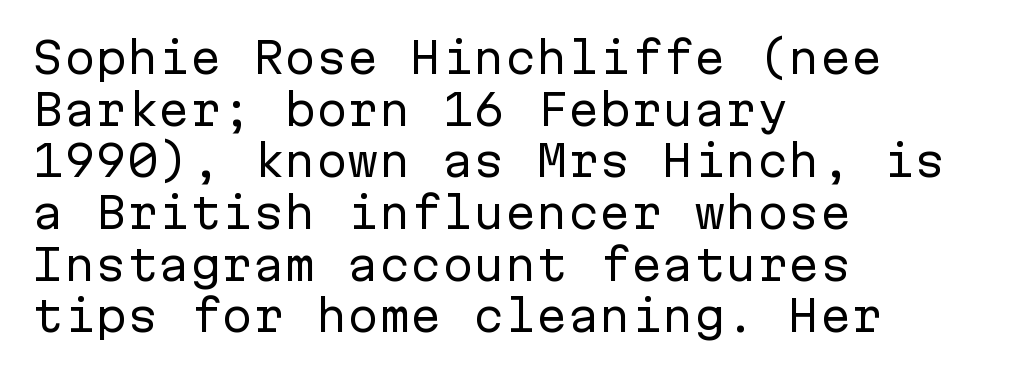
The image shows 42 px regular-weight sans-serif type, upright, monospaced; set left-aligned, line spacing 1.23x, normal letter spacing, not underlined; low stroke contrast and a medium x-height.
